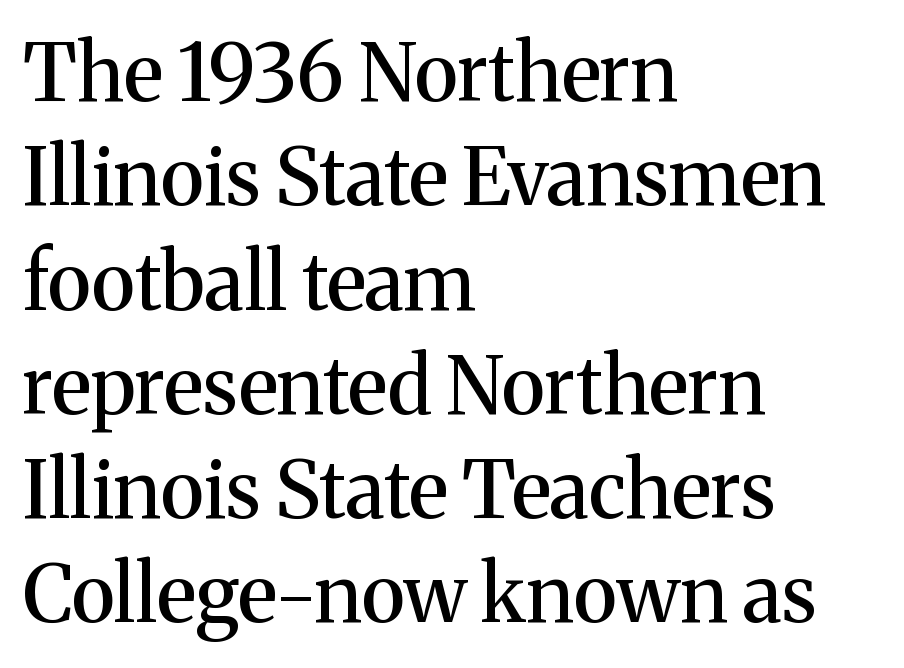
Q: Is the text italic (slanted)? A: No, it is upright.
Q: Is the typeface a serif or a sans-serif typeface? A: Serif.
Q: Is the text underlined? A: No.
Q: How is the paragraph aligned? A: Left-aligned.
Q: Is the spacing between letters normal or unusually wide? A: Normal.
Q: Is the spacing between lines tight, normal or loose? A: Normal.
Q: Width (condensed, normal, or wide)? A: Normal.
Q: Stroke contrast? A: Medium.
Q: x-height? A: Medium.
Q: Monospaced? A: No.
